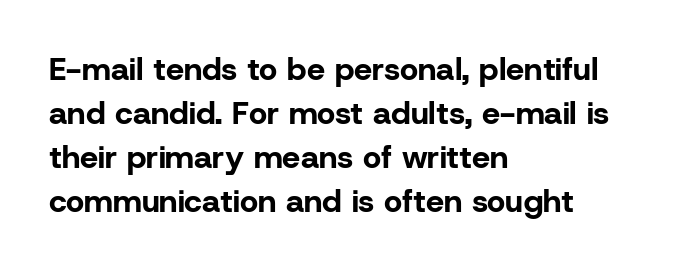
The image shows 32 px bold sans-serif type, upright; set left-aligned, normal line spacing (1.37x), normal letter spacing, not underlined; low stroke contrast and a medium x-height.
